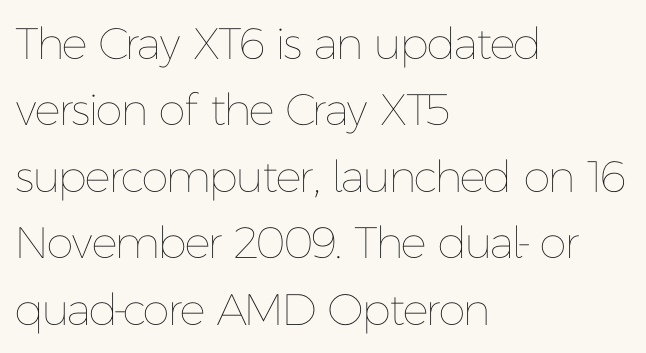
Q: Is the text bold? A: No.
Q: Is the text italic (slanted)? A: No, it is upright.
Q: Is the text underlined? A: No.
Q: How is the paragraph aligned? A: Left-aligned.
Q: Is the spacing between letters normal or unusually wide? A: Normal.
Q: Is the spacing between lines tight, normal or loose? A: Normal.
Q: Width (condensed, normal, or wide)? A: Normal.
Q: Stroke contrast? A: Low.
Q: x-height? A: Medium.
Q: Monospaced? A: No.
